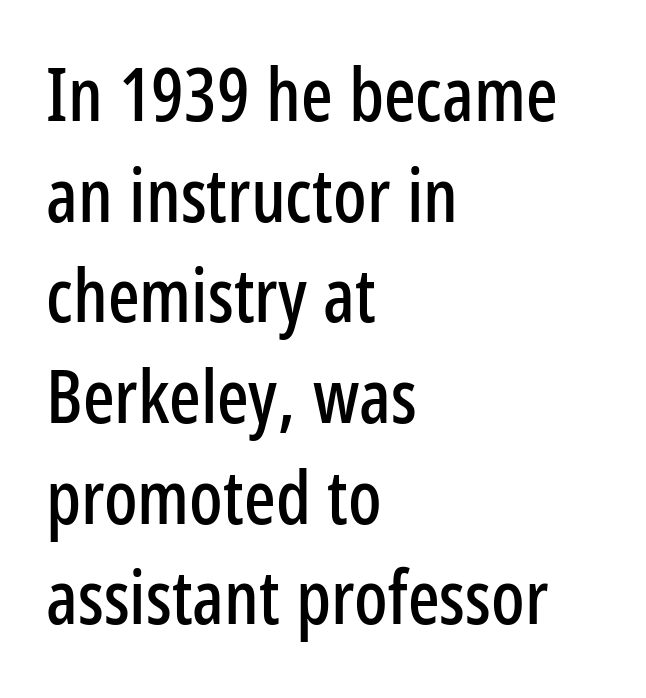
These lines were composed using upright roman letters. A student would call this left alignment; a typographer would say flush left, rag right. The designer went with a sans here, leaving each stem footless. Look at the tracking — it's just the regular setting, nothing added. Summary of vertical rhythm: regular, with standard interline spacing. The rendering uses natural spacing where letterforms have individual widths.
